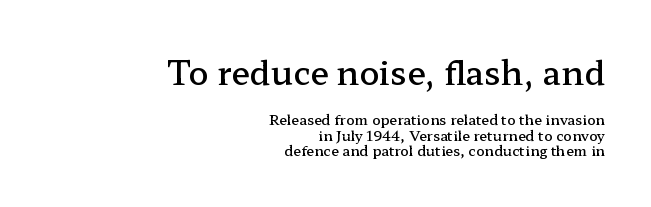
Q: Is the text bold? A: Semi-bold.
Q: Is the text italic (slanted)? A: No, it is upright.
Q: Is the typeface a serif or a sans-serif typeface? A: Serif.
Q: Is the text underlined? A: No.
Q: How is the paragraph aligned? A: Right-aligned.
Q: Is the spacing between letters normal or unusually wide? A: Normal.
Q: Is the spacing between lines tight, normal or loose? A: Tight.
Q: Which block of text is set in a larger size, the first (top) or the second (bottom)? A: The first (top) one.
Q: Width (condensed, normal, or wide)? A: Wide.
Q: Stroke contrast? A: Low.
Q: x-height? A: Medium.
Q: Monospaced? A: No.
